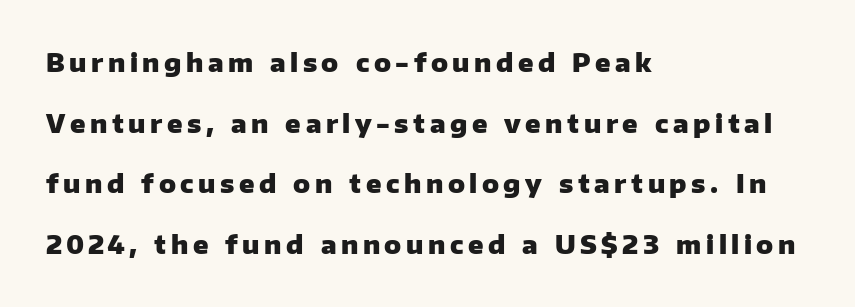
In CSS terms this would be text-align: left. The strokes are fattened all the way to bold. These lines stand farther apart than default settings would place them. Vertical strokes here are truly vertical. Only glyphs here, with clear space below each row.
